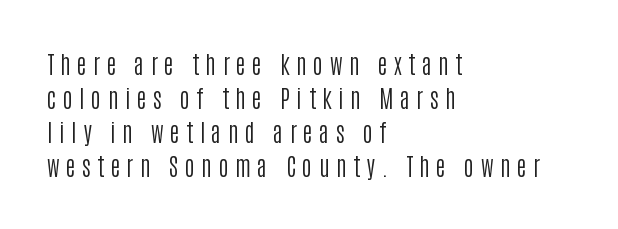
Q: Is the text bold? A: No.
Q: Is the text italic (slanted)? A: No, it is upright.
Q: Is the text underlined? A: No.
Q: How is the paragraph aligned? A: Left-aligned.
Q: Is the spacing between letters normal or unusually wide? A: Unusually wide.
Q: Is the spacing between lines tight, normal or loose? A: Normal.
